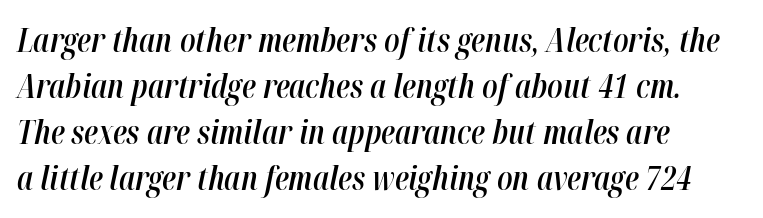
{"italic": "yes", "lean": "right", "slant_degrees": 12, "bold": "semi", "weight": "semibold", "width": "condensed", "stroke_contrast": "high", "x_height": "medium", "monospaced": "no", "underline": "no", "align": "left", "line_spacing": "normal", "line_spacing_ratio": 1.44, "letter_spacing": "normal", "letter_spacing_em": 0.0, "glyph_px": 32}
